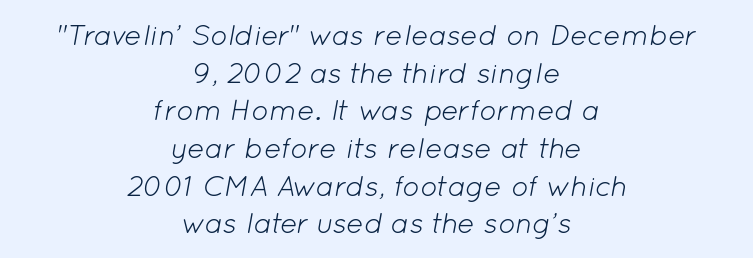
Decoration check: the copy has no underline. You could not count columns in this text — the font is proportionally spaced. The lettering tilts uniformly, giving the passage an italic look. The rows are spaced the way most documents space them.
